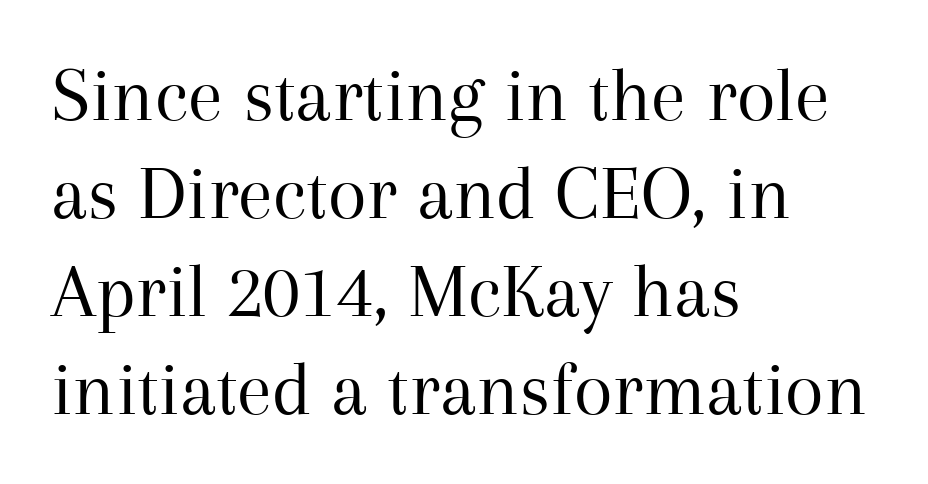
The image shows 79 px regular-weight serif type, upright; set left-aligned, line spacing 1.24x, normal letter spacing, not underlined; medium stroke contrast and a medium x-height.
